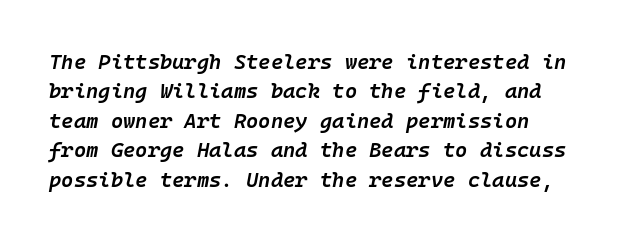
These lines were composed using italics. In terms of letterspacing, this is plain default setting. What's the leading like? Ordinary, nothing unusual. The area under the type is left untouched. Look at the stroke-to-counter ratio: somewhat heavy, a semibold.
